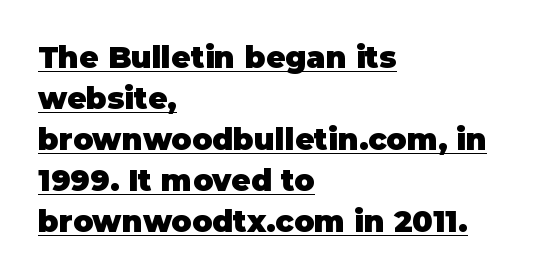
Q: Is the text bold? A: Yes.
Q: Is the text italic (slanted)? A: No, it is upright.
Q: Is the typeface a serif or a sans-serif typeface? A: Sans-serif.
Q: Is the text underlined? A: Yes.
Q: How is the paragraph aligned? A: Left-aligned.
Q: Is the spacing between letters normal or unusually wide? A: Normal.
Q: Is the spacing between lines tight, normal or loose? A: Normal.
Q: Width (condensed, normal, or wide)? A: Normal.
Q: Stroke contrast? A: Low.
Q: x-height? A: Large.
Q: Monospaced? A: No.
